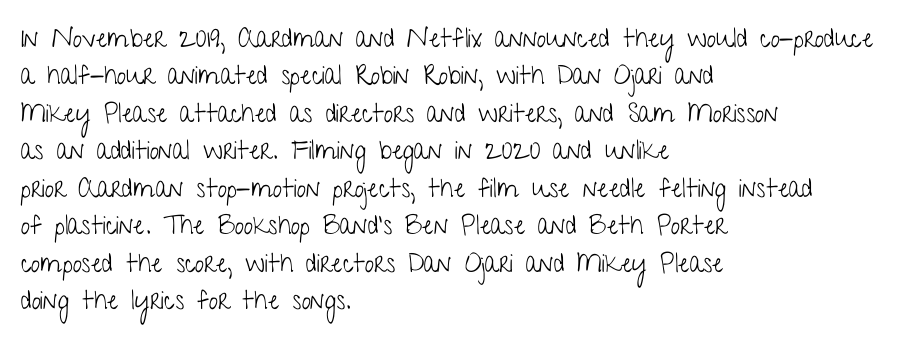
Is the letter spacing exaggerated? No — it looks like the ordinary default. This block has exactly the height ordinary leading produces. This is the regular roman posture of the typeface. Weight: not bold — regular or lighter.
